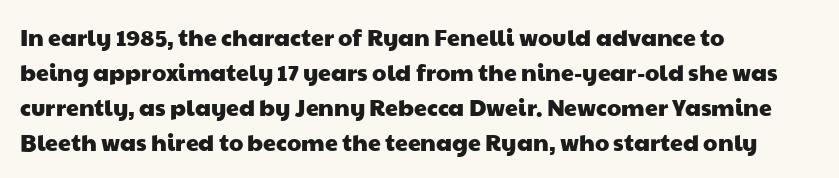
Q: Is the text underlined? A: No.
Q: How is the paragraph aligned? A: Left-aligned.
Q: Is the spacing between letters normal or unusually wide? A: Normal.
Q: Is the spacing between lines tight, normal or loose? A: Normal.
